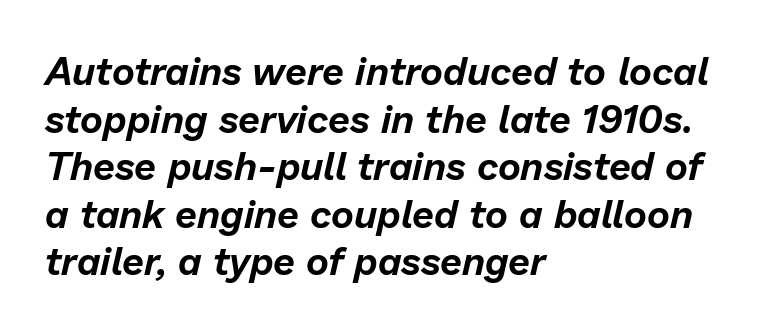
The image shows 39 px text type, italic (leaning right); set left-aligned, line spacing 1.22x, normal letter spacing, not underlined; low stroke contrast and a medium x-height.
